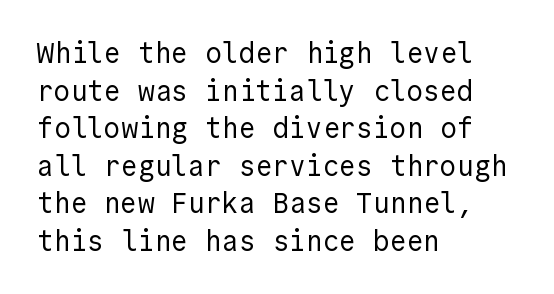
{"serif": "no", "italic": "no", "bold": "no", "weight": "regular", "width": "normal", "x_height": "medium", "underline": "no", "align": "left", "line_spacing": "normal", "line_spacing_ratio": 1.34, "letter_spacing": "normal", "letter_spacing_em": 0.0, "glyph_px": 28}
